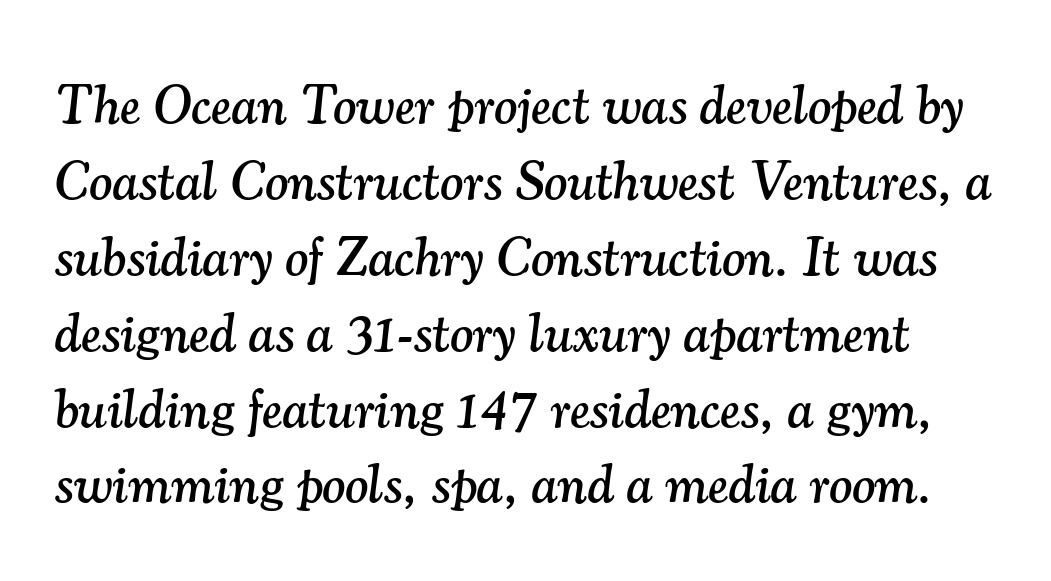
The image shows 55 px serif type, italic (leaning right); set normal line spacing (1.38x), normal letter spacing, not underlined; medium stroke contrast and a small x-height.
